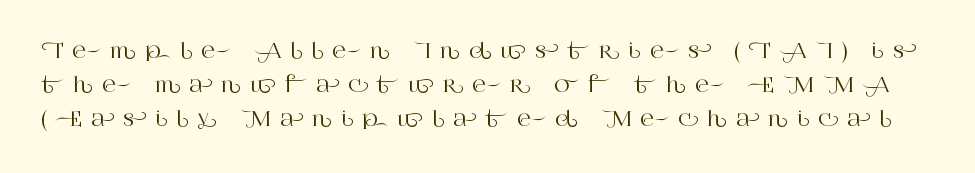
The lettering holds an erect, upright posture throughout. The glyphs are unaccompanied by any horizontal stroke below them. The face used here is rendered with a markedly widened letterfit. Notice how descenders clear the ascenders below comfortably — that's standard leading.
